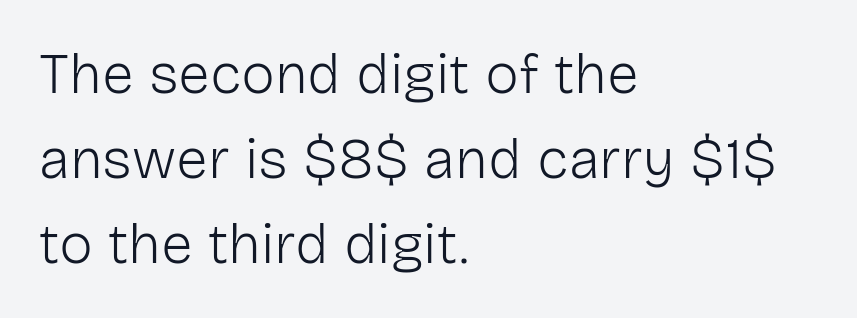
Q: Is the text bold? A: No.
Q: Is the text italic (slanted)? A: No, it is upright.
Q: Is the typeface a serif or a sans-serif typeface? A: Sans-serif.
Q: Is the text underlined? A: No.
Q: How is the paragraph aligned? A: Left-aligned.
Q: Is the spacing between letters normal or unusually wide? A: Normal.
Q: Is the spacing between lines tight, normal or loose? A: Normal.
Q: Width (condensed, normal, or wide)? A: Normal.
Q: Stroke contrast? A: Low.
Q: x-height? A: Medium.
Q: Monospaced? A: No.
